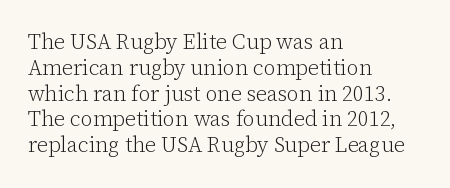
Visually the block forms a straight wall on the left and a jagged coastline on the right. This sample uses plain, unmodified letter spacing. The face looks like a standard text weight, possibly lighter. Check under the words: just untouched page. Does the lettering tilt? It doesn't — this is upright.
